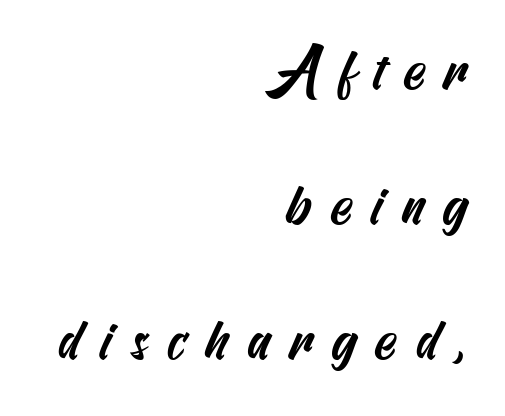
Q: Is the typeface a serif or a sans-serif typeface? A: Sans-serif.
Q: Is the text underlined? A: No.
Q: How is the paragraph aligned? A: Right-aligned.
Q: Is the spacing between letters normal or unusually wide? A: Unusually wide.
Q: Is the spacing between lines tight, normal or loose? A: Loose.
Q: Width (condensed, normal, or wide)? A: Condensed.
Q: Stroke contrast? A: Medium.
Q: x-height? A: Small.
